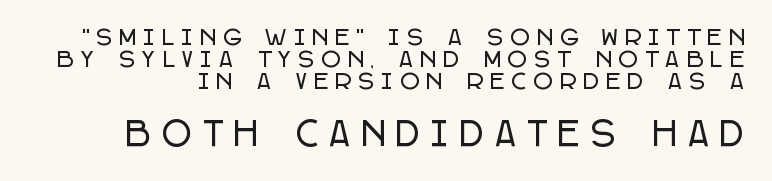
The image shows 32 px condensed sans-serif type, upright; set tight line spacing (1.05x), unusually wide letter spacing (+0.35 em), not underlined; the second (bottom) block is 1.52x larger; low stroke contrast and a large x-height.
